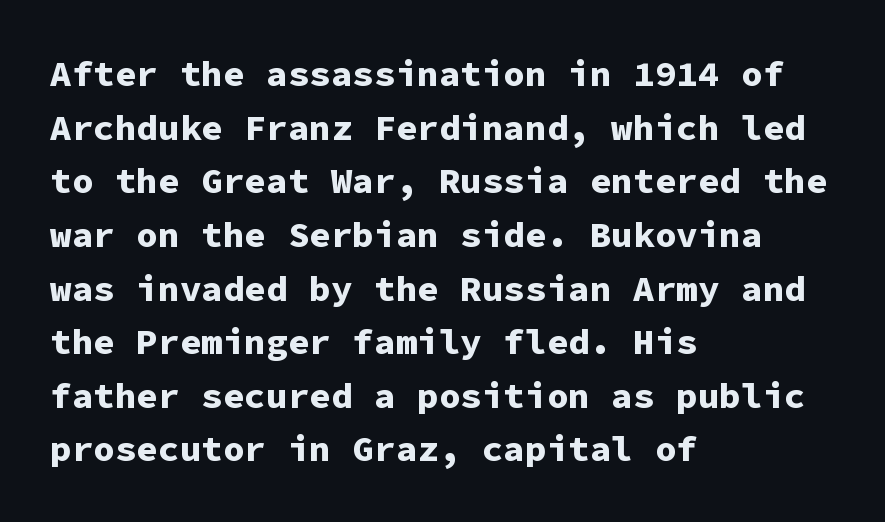
The image shows 36 px bold sans-serif type, upright, monospaced; set left-aligned, normal line spacing (1.49x), normal letter spacing, not underlined; low stroke contrast and a medium x-height.
